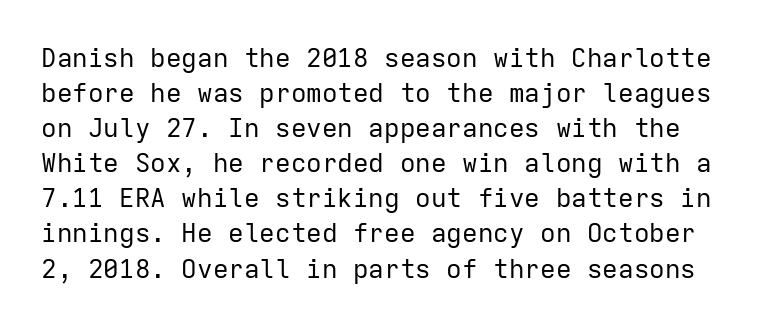
The image shows 26 px text type, upright; set normal line spacing (1.35x), normal letter spacing, not underlined.
